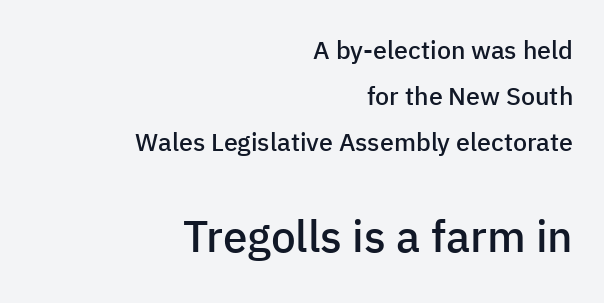
Posture: straight, roman, zero tilt. Words float on clear page, feet unadorned. Weight check: semibold — heavier than regular, not quite bold. The rendering shows plain stroke endings on the letterforms — a sans-serif design. The typesetter chose a ragged-left arrangement here.
